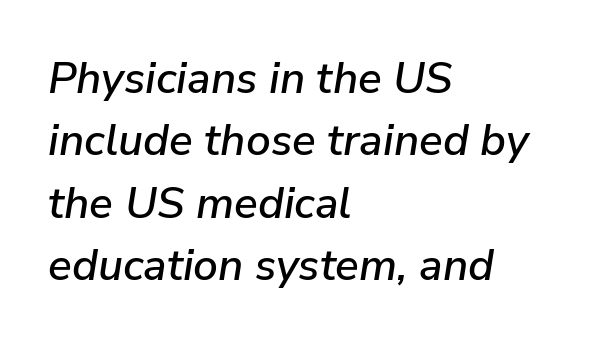
Varying glyph widths throughout — classic text-font behaviour. Leading: standard. Default kerning and tracking; the words read as compact shapes. Just letters on the line, the space beneath them empty. Style check: oblique.
